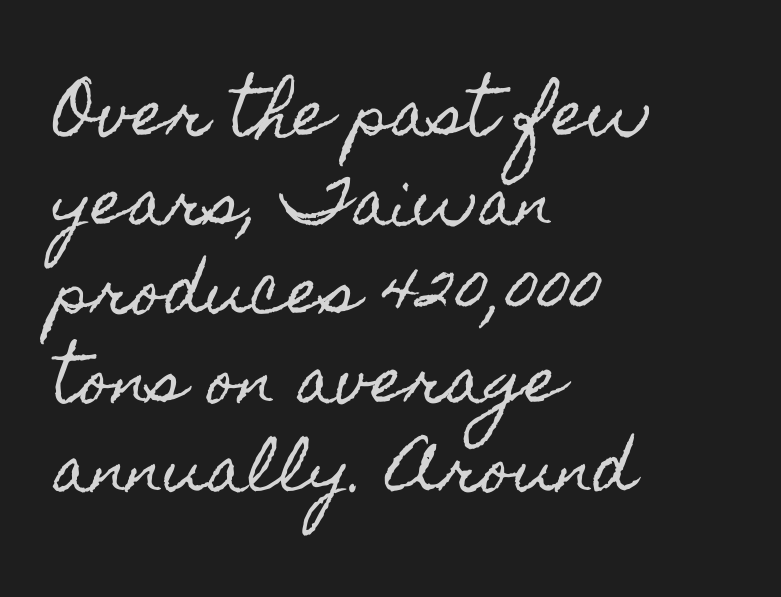
Q: Is the text italic (slanted)? A: Yes.
Q: Is the text underlined? A: No.
Q: How is the paragraph aligned? A: Left-aligned.
Q: Is the spacing between letters normal or unusually wide? A: Normal.
Q: Is the spacing between lines tight, normal or loose? A: Normal.
Q: Width (condensed, normal, or wide)? A: Condensed.
Q: x-height? A: Small.
Q: Monospaced? A: No.
